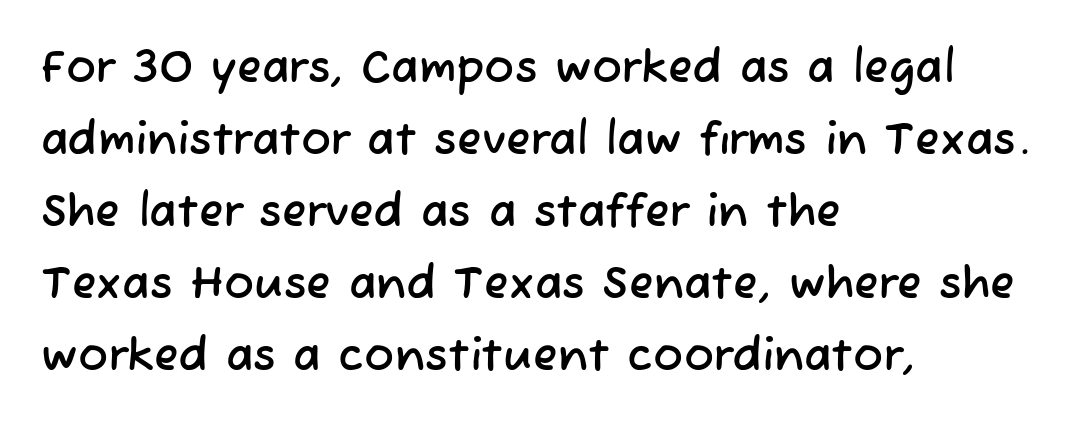
Q: Is the typeface a serif or a sans-serif typeface? A: Sans-serif.
Q: Is the text underlined? A: No.
Q: How is the paragraph aligned? A: Left-aligned.
Q: Is the spacing between letters normal or unusually wide? A: Normal.
Q: Is the spacing between lines tight, normal or loose? A: Normal.
Q: Width (condensed, normal, or wide)? A: Normal.
Q: Stroke contrast? A: Low.
Q: x-height? A: Medium.
Q: Monospaced? A: No.
